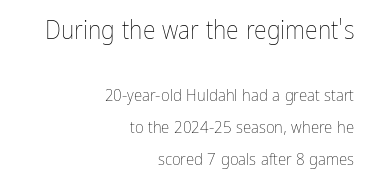
Each stroke keeps to a modest, everyday thickness or less. Nobody drew a line under any word here. Here the glyphs are tracked normally, forming tight word shapes. Larger block? The one above; the one below is distinctly smaller.
